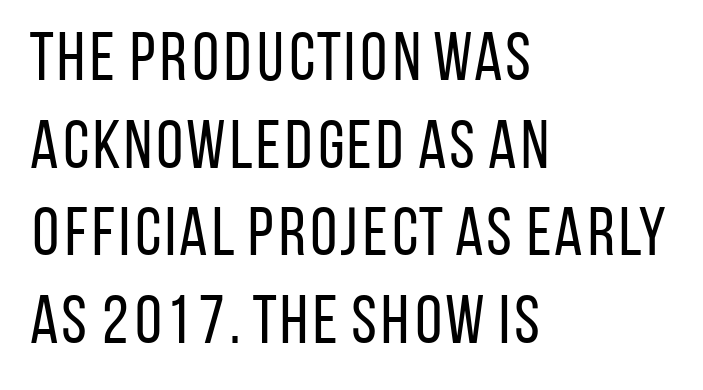
The image shows 68 px regular-weight, condensed sans-serif type, upright; set left-aligned, normal line spacing (1.29x), normal letter spacing, not underlined; low stroke contrast and a large x-height.
